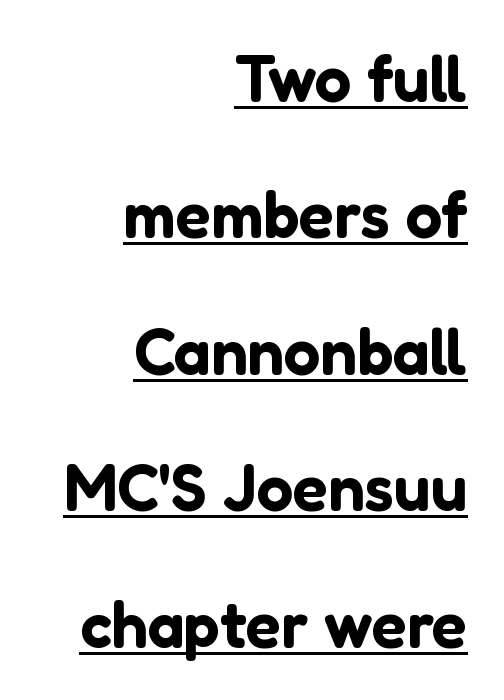
The image shows 65 px sans-serif type, upright; set right-aligned, loose line spacing (2.1x), normal letter spacing, underlined; low stroke contrast and a medium x-height.
